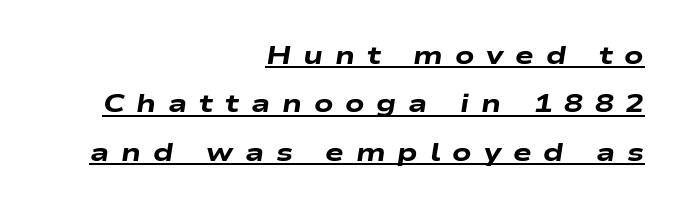
A full-strength bold gives these letters their thick strokes. The font's italic variant was chosen for this text. Casual observation: everything's shoved over to the right. The words here are underlined.
